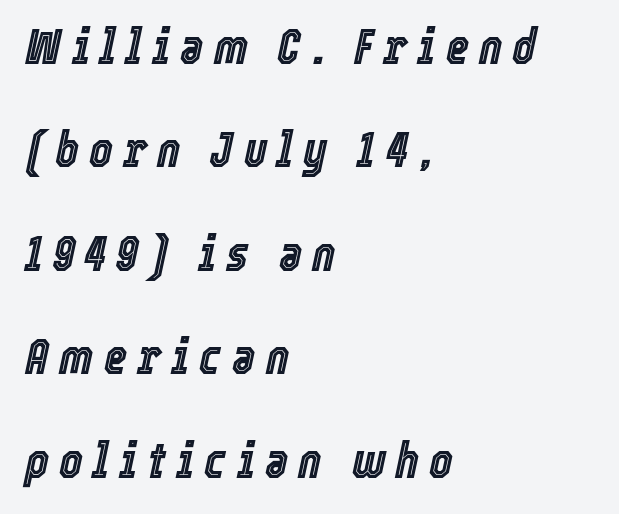
The image shows 50 px condensed type, italic (leaning right); set left-aligned, loose line spacing (2.07x), unusually wide letter spacing (+0.2 em), not underlined; a medium x-height.
